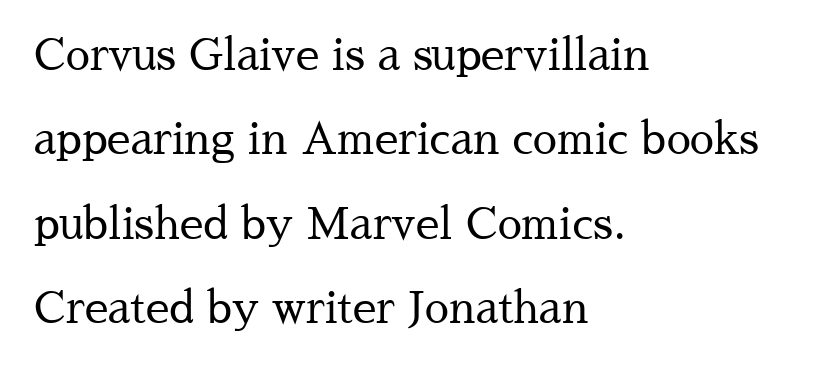
Q: Is the text bold? A: No.
Q: Is the text italic (slanted)? A: No, it is upright.
Q: Is the typeface a serif or a sans-serif typeface? A: Serif.
Q: Is the text underlined? A: No.
Q: How is the paragraph aligned? A: Left-aligned.
Q: Is the spacing between letters normal or unusually wide? A: Normal.
Q: Is the spacing between lines tight, normal or loose? A: Loose.
Q: Width (condensed, normal, or wide)? A: Normal.
Q: Stroke contrast? A: Medium.
Q: x-height? A: Medium.
Q: Monospaced? A: No.
